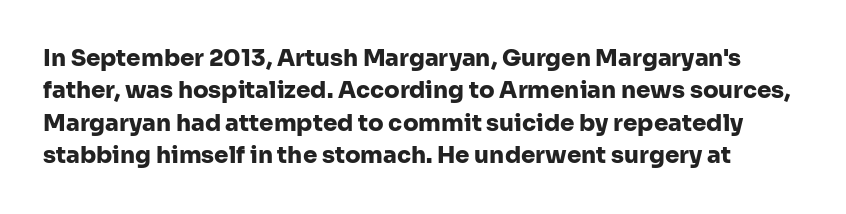
The image shows 23 px bold type, upright; set normal line spacing (1.41x), normal letter spacing, not underlined.
